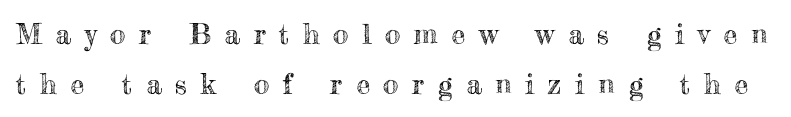
The image shows 28 px text type, upright; set line spacing 1.77x, unusually wide letter spacing (+0.49 em), not underlined; a small x-height.
